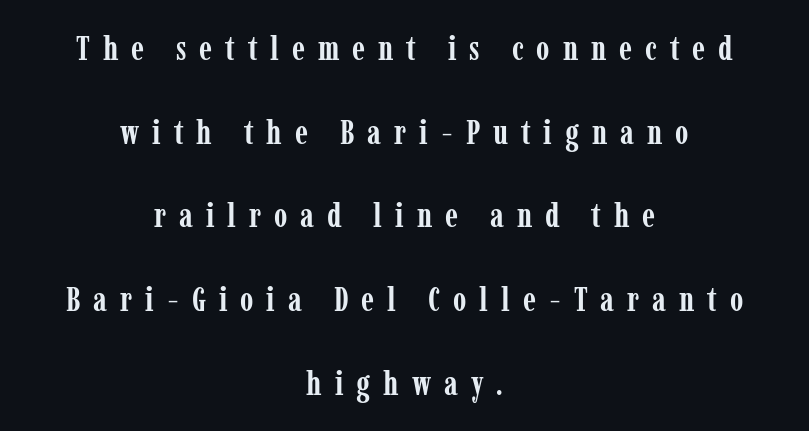
When letters stand straight like this, we call the style roman or upright. The lines are quadded center. Do the characters align in a grid? No, the font is proportional. Words appear elongated and porous because spacing is wide. One glance says open: line gaps are wider than usual.
